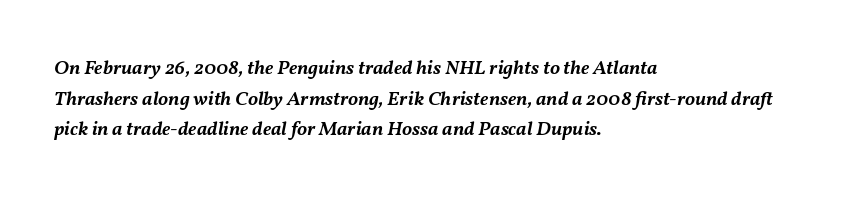
Q: Is the text bold? A: Semi-bold.
Q: Is the text italic (slanted)? A: Yes, it leans right by about 11 degrees.
Q: Is the text underlined? A: No.
Q: How is the paragraph aligned? A: Left-aligned.
Q: Is the spacing between letters normal or unusually wide? A: Normal.
Q: Is the spacing between lines tight, normal or loose? A: Normal.
